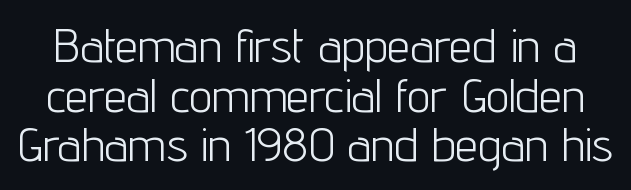
The weight would be labelled regular, book, light, or lighter still. Proportional: the letters do not fall into vertical columns. Notice how the stems are strictly vertical — no italics here. What stands out about the letter spacing? Nothing — it is the standard amount. Serif or sans? Sans — the stroke terminals are bare. The strip under each line holds only bare page.
